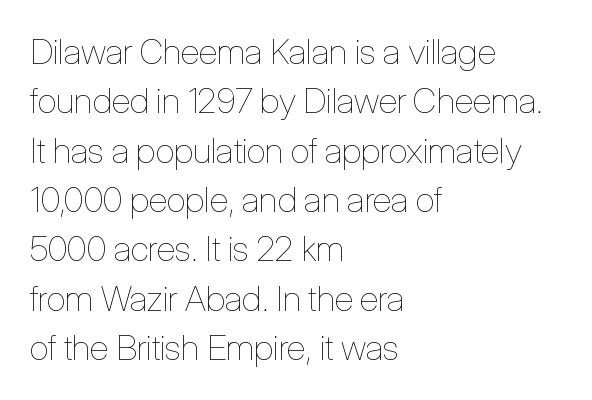
Q: Is the text bold? A: No.
Q: Is the text italic (slanted)? A: No, it is upright.
Q: Is the text underlined? A: No.
Q: How is the paragraph aligned? A: Left-aligned.
Q: Is the spacing between letters normal or unusually wide? A: Normal.
Q: Is the spacing between lines tight, normal or loose? A: Normal.
Q: Width (condensed, normal, or wide)? A: Condensed.
Q: Stroke contrast? A: Low.
Q: x-height? A: Medium.
Q: Monospaced? A: No.
